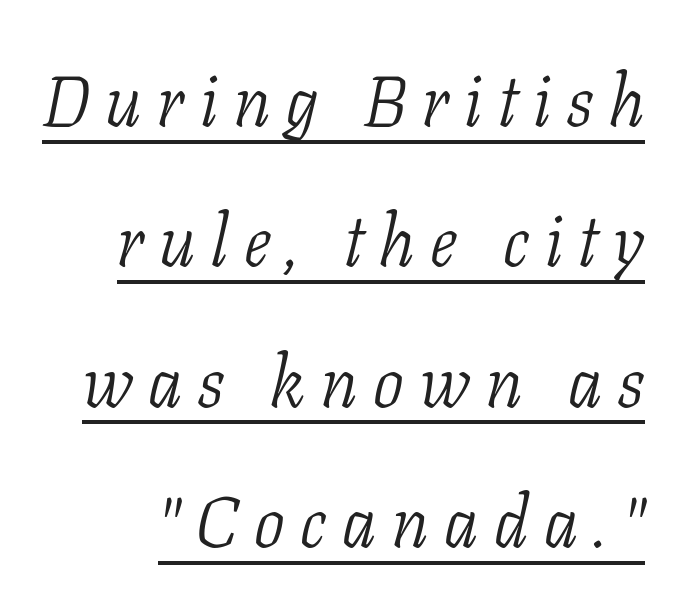
{"serif": "yes", "italic": "yes", "lean": "right", "slant_degrees": 11, "bold": "no", "weight": "light", "width": "condensed", "stroke_contrast": "low", "x_height": "medium", "monospaced": "no", "underline": "yes", "line_spacing": "loose", "line_spacing_ratio": 1.95, "letter_spacing": "wide", "letter_spacing_em": 0.22, "glyph_px": 72}
